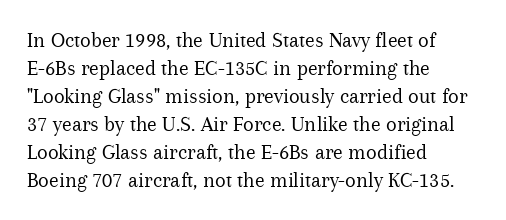
No extra ink here — the face is not bold. Students, observe: this is what conventionally led text looks like. Visually the block forms a straight wall on the left and a jagged coastline on the right. Clear beneath every line of the passage.
